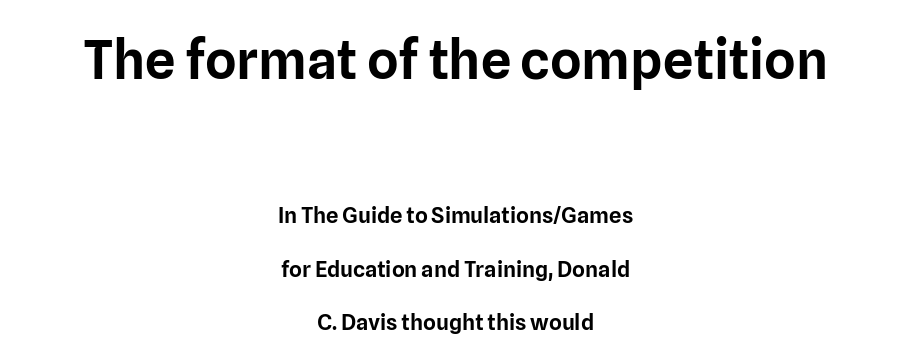
The image shows 54 px sans-serif type, upright; set centered, loose line spacing (2.43x), normal letter spacing, not underlined; the first (top) block is 2.45x larger; low stroke contrast and a medium x-height.
